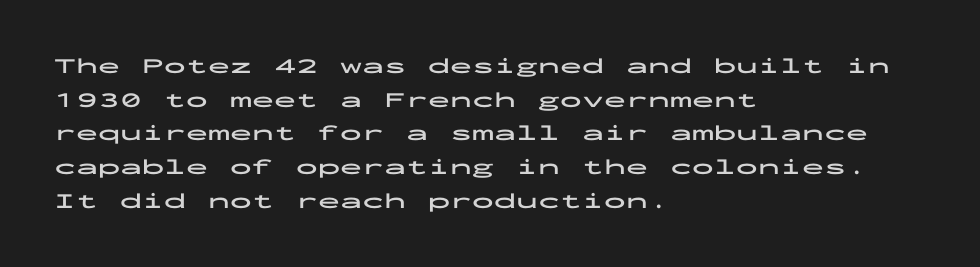
{"italic": "no", "bold": "yes", "underline": "no", "align": "left", "line_spacing": "normal", "line_spacing_ratio": 1.53, "letter_spacing": "normal", "letter_spacing_em": 0.0, "glyph_px": 22}
